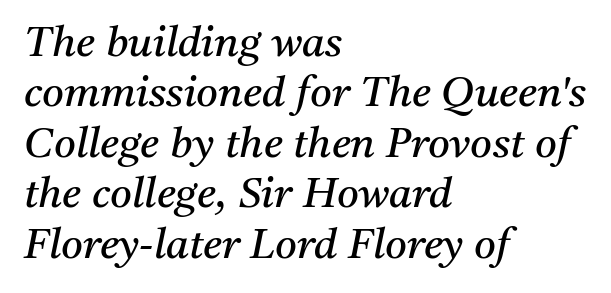
The image shows 42 px regular-weight serif type, italic (leaning right); set left-aligned, line spacing 1.2x, normal letter spacing, not underlined; medium stroke contrast and a medium x-height.
